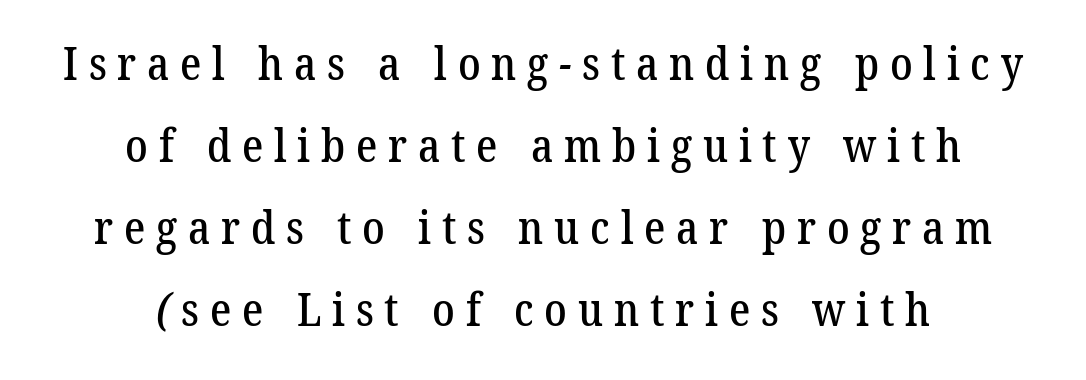
The image shows 45 px serif type; set centered, line spacing 1.82x, unusually wide letter spacing (+0.24 em), not underlined; low stroke contrast and a medium x-height.
